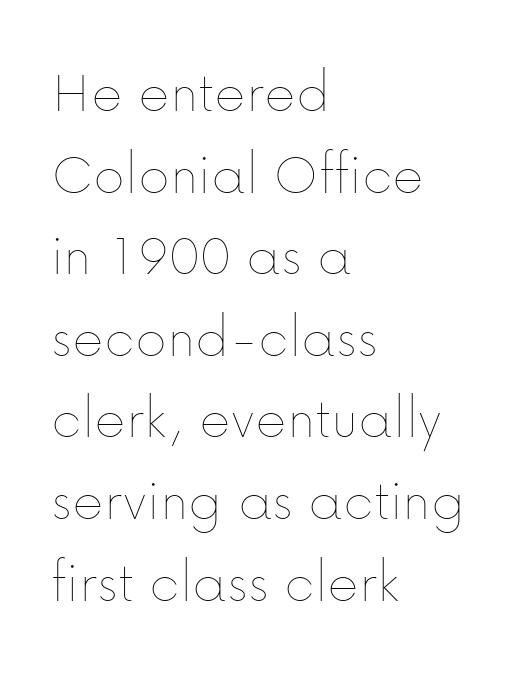
{"italic": "no", "bold": "no", "weight": "thin", "width": "normal", "stroke_contrast": "low", "x_height": "medium", "monospaced": "no", "underline": "no", "align": "left", "line_spacing": "normal", "line_spacing_ratio": 1.36, "letter_spacing": "normal", "letter_spacing_em": 0.0, "glyph_px": 60}
